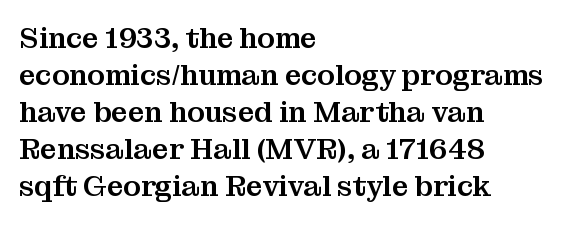
The image shows 29 px serif type, upright; set left-aligned, normal line spacing (1.28x), normal letter spacing, not underlined; medium stroke contrast and a medium x-height.
